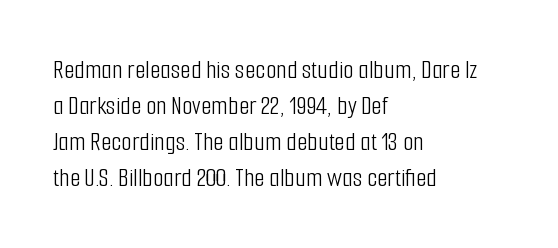
Q: Is the text bold? A: No.
Q: Is the text italic (slanted)? A: No, it is upright.
Q: Is the text underlined? A: No.
Q: How is the paragraph aligned? A: Left-aligned.
Q: Is the spacing between letters normal or unusually wide? A: Normal.
Q: Is the spacing between lines tight, normal or loose? A: Normal.
